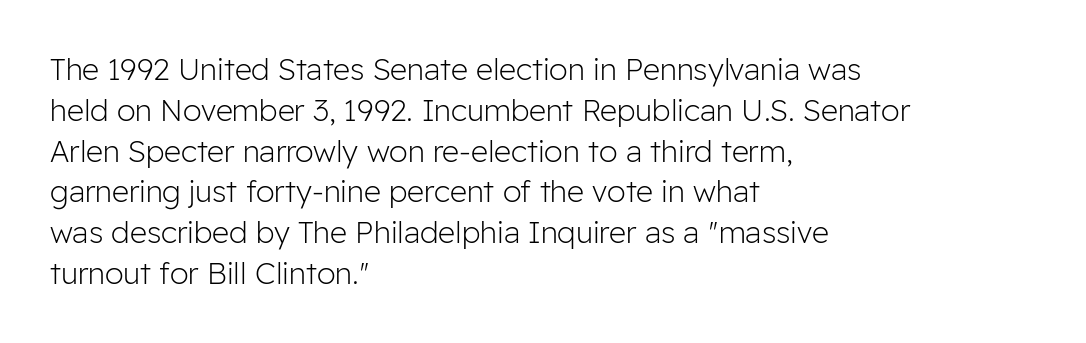
The baseline area is clear. Quick note: interline space is typical. This is roman type, the default non-slanted kind. The lines in this sample share a left origin and differ only in where they stop. Each letter keeps its own natural width here, so spacing adapts to shape.
